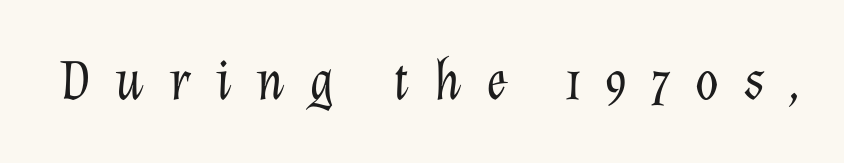
{"italic": "yes", "lean": "right", "slant_degrees": 12, "bold": "no", "weight": "light", "width": "normal", "stroke_contrast": "low", "x_height": "medium", "monospaced": "no", "underline": "no", "letter_spacing": "wide", "letter_spacing_em": 0.43, "glyph_px": 57}
